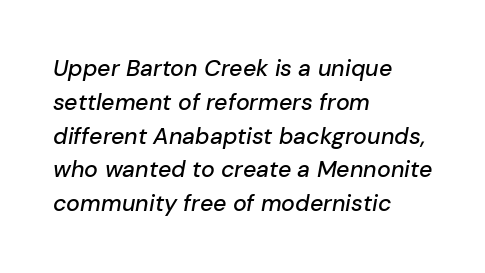
Clear beneath every line of the passage. Interline gaps are of average width in this sample. The letterforms sit shoulder to shoulder at normal distance. These lines were composed using italics. Which margin do the lines hug? The left one — the right edge is uneven.
